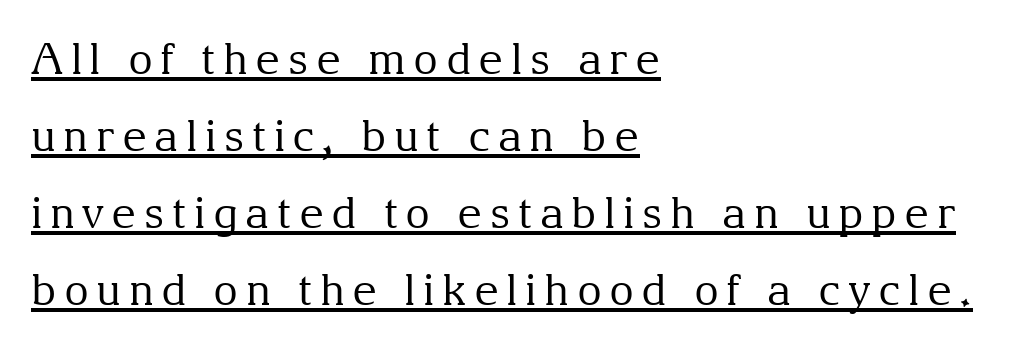
{"serif": "yes", "italic": "no", "bold": "no", "weight": "regular", "width": "normal", "stroke_contrast": "medium", "x_height": "medium", "monospaced": "no", "underline": "yes", "align": "left", "line_spacing_ratio": 1.79, "glyph_px": 43}
